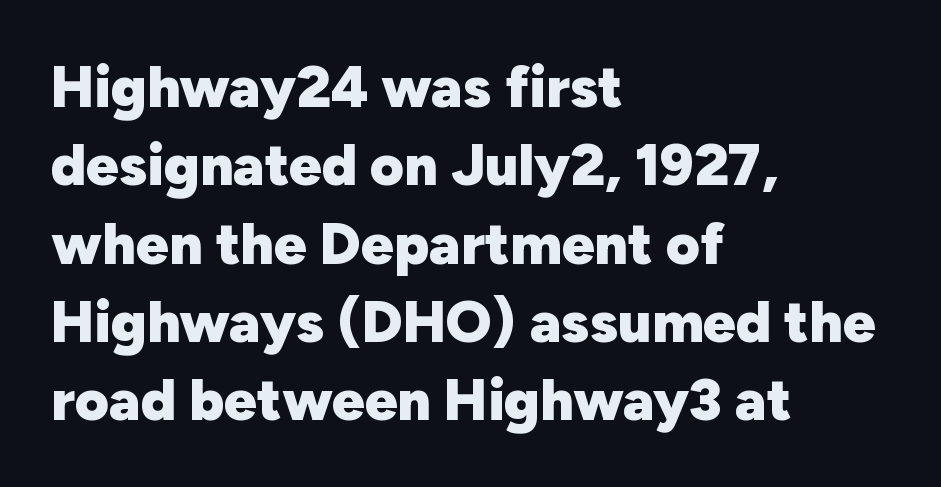
The image shows 58 px heavy sans-serif type, upright; set left-aligned, normal line spacing (1.35x), normal letter spacing, not underlined; low stroke contrast and a medium x-height.
